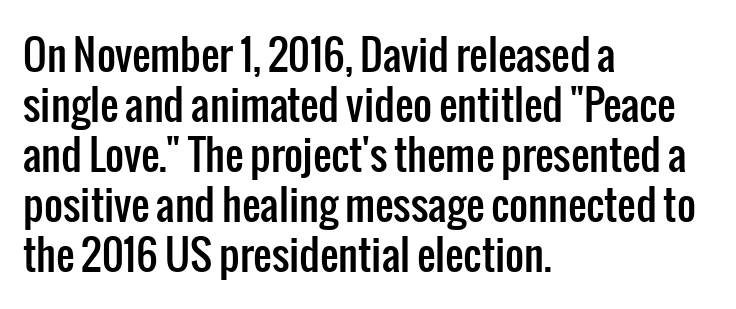
{"serif": "no", "italic": "no", "width": "condensed", "stroke_contrast": "low", "x_height": "medium", "monospaced": "no", "underline": "no", "align": "left", "line_spacing_ratio": 1.22, "letter_spacing": "normal", "letter_spacing_em": 0.0, "glyph_px": 41}
